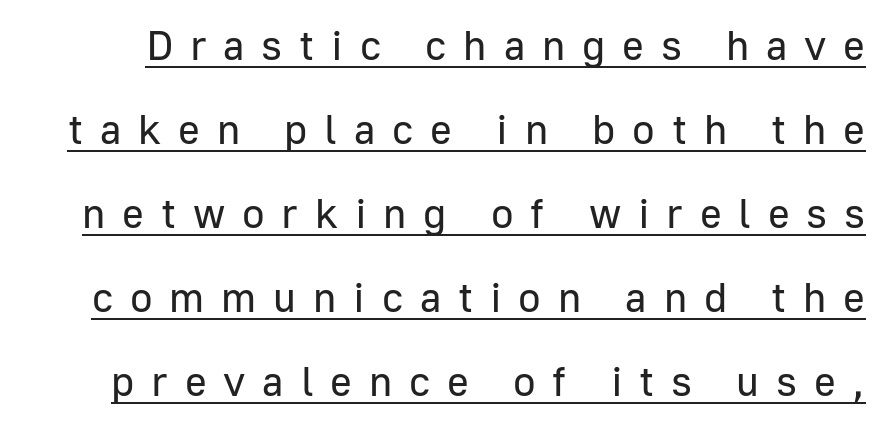
{"serif": "no", "italic": "no", "bold": "no", "weight": "regular", "width": "normal", "stroke_contrast": "low", "x_height": "medium", "monospaced": "no", "underline": "yes", "line_spacing": "loose", "line_spacing_ratio": 2.0, "letter_spacing": "wide", "letter_spacing_em": 0.4, "glyph_px": 42}
